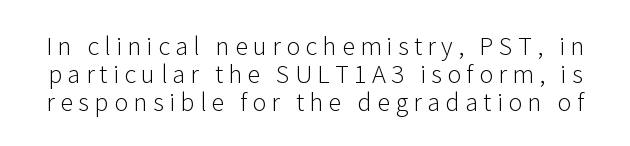
{"italic": "no", "bold": "no", "underline": "no", "line_spacing_ratio": 1.17, "letter_spacing": "wide", "letter_spacing_em": 0.22, "glyph_px": 24}
